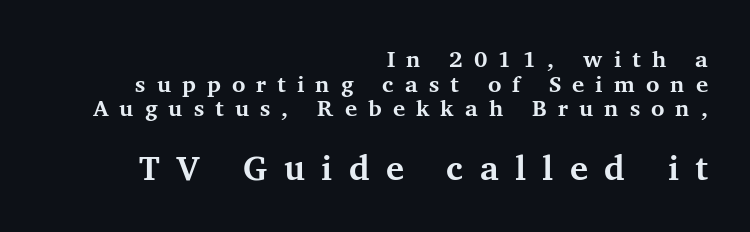
Bold? Absolutely — the strokes are thick and heavy. Someone cranked the tracking dial way up on this one. Rendered with straight, roman letterforms. Visually, the bottom section dominates because its glyphs are scaled up. Students, observe: this is what under-led, compact text looks like.
